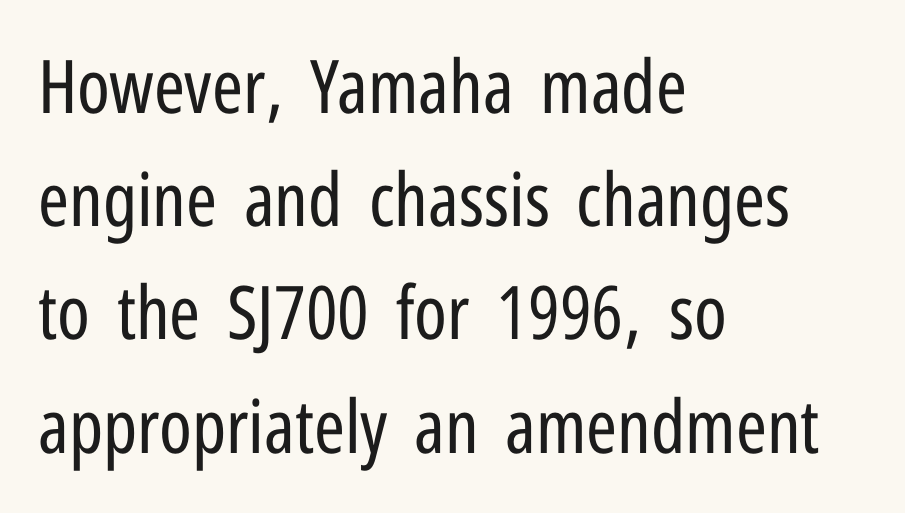
Stems here are at most as thick as an everyday book face. The letters stand straight up with perfectly vertical stems. Line beginnings align vertically; line endings do not. Rule under the text: the space is simply empty.
